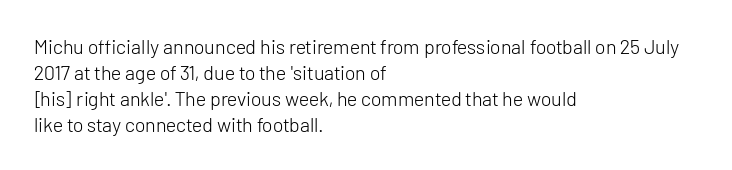
The image shows 20 px text type, upright; set left-aligned, normal line spacing (1.3x), normal letter spacing, not underlined.
